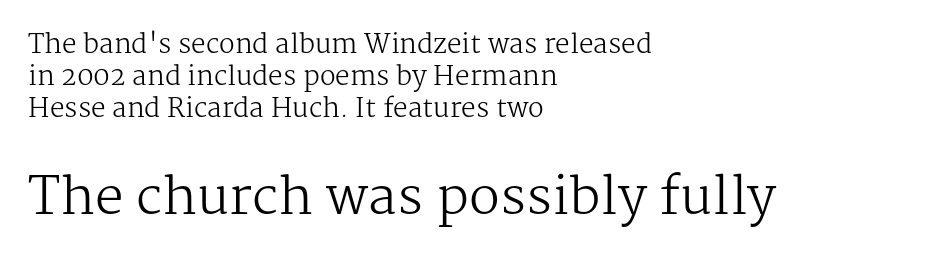
The image shows 51 px regular-weight serif type, upright; set left-aligned, line spacing 1.24x, normal letter spacing, not underlined; the second (bottom) block is 1.96x larger; medium stroke contrast and a medium x-height.
